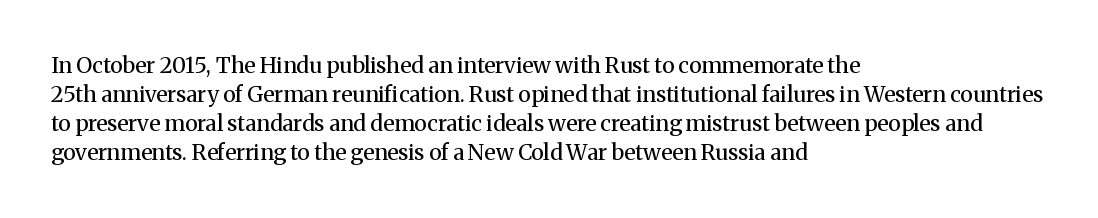
{"italic": "no", "bold": "no", "underline": "no", "align": "left", "line_spacing": "normal", "line_spacing_ratio": 1.32, "letter_spacing": "normal", "letter_spacing_em": 0.0, "glyph_px": 22}
